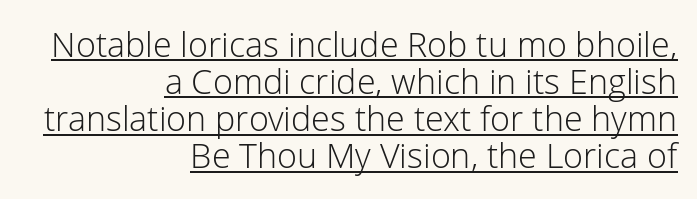
Q: Is the text bold? A: No.
Q: Is the text italic (slanted)? A: No, it is upright.
Q: Is the typeface a serif or a sans-serif typeface? A: Sans-serif.
Q: Is the text underlined? A: Yes.
Q: How is the paragraph aligned? A: Right-aligned.
Q: Is the spacing between letters normal or unusually wide? A: Normal.
Q: Is the spacing between lines tight, normal or loose? A: Tight.
Q: Width (condensed, normal, or wide)? A: Normal.
Q: Stroke contrast? A: Low.
Q: x-height? A: Medium.
Q: Monospaced? A: No.
